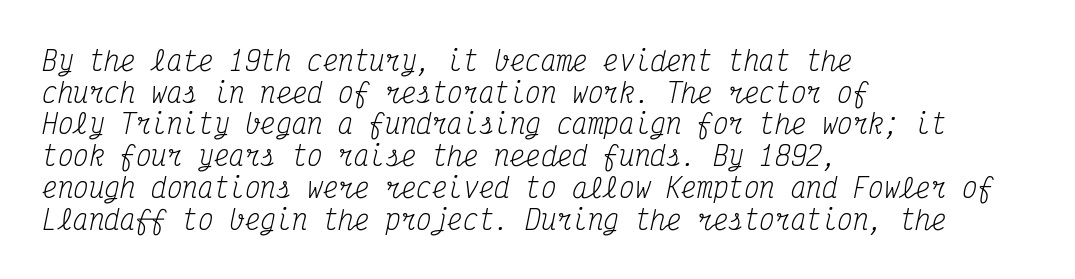
No letter is thick-stroked: the sample isn't bold. The passage shown has conventional tracking throughout. Check under the words: just untouched page. Style check: oblique. One-word summary of the alignment: left.
